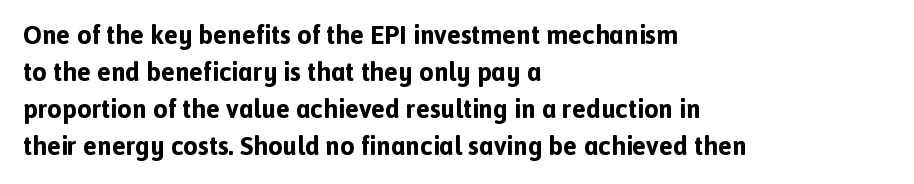
The image shows 26 px bold type, upright; set left-aligned, normal line spacing (1.42x), normal letter spacing, not underlined.
